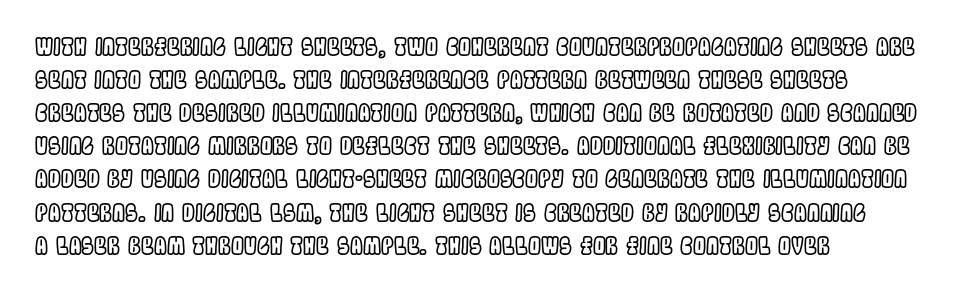
The image shows 23 px text type, upright; set left-aligned, normal line spacing (1.44x), normal letter spacing, not underlined.
